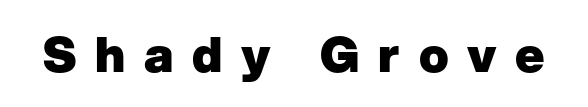
The letters are bold, with thick, heavy strokes. The letters advance in unequal steps, a hallmark of proportional type. Unmarked baselines from the first word to the last. Letterform terminals end flat and unadorned throughout the passage. This rendering widens character spacing well past its baseline value.
